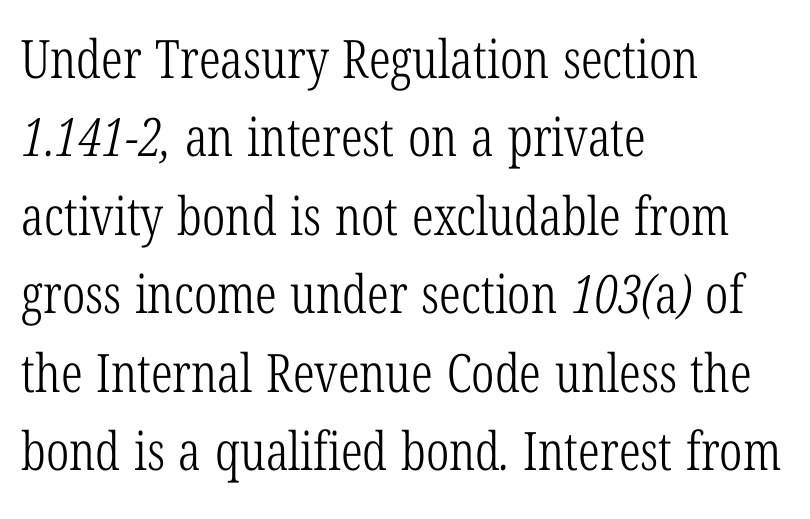
Q: Is the text bold? A: No.
Q: Is the typeface a serif or a sans-serif typeface? A: Serif.
Q: Is the text underlined? A: No.
Q: How is the paragraph aligned? A: Left-aligned.
Q: Is the spacing between letters normal or unusually wide? A: Normal.
Q: Is the spacing between lines tight, normal or loose? A: Normal.
Q: Width (condensed, normal, or wide)? A: Condensed.
Q: Stroke contrast? A: Low.
Q: x-height? A: Medium.
Q: Monospaced? A: No.
